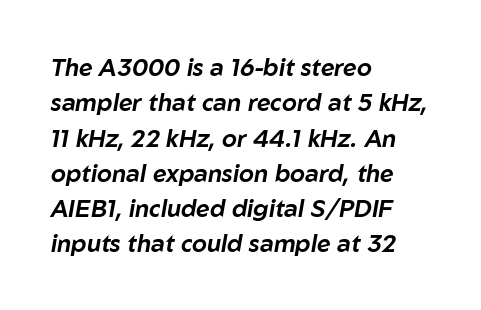
The image shows 24 px text type, italic (leaning right); set left-aligned, normal line spacing (1.47x), normal letter spacing, not underlined.
